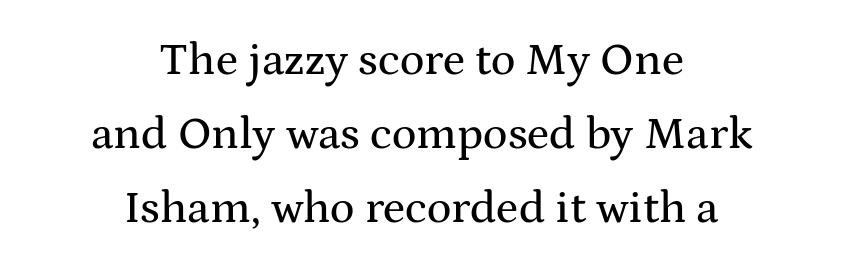
Q: Is the text italic (slanted)? A: No, it is upright.
Q: Is the typeface a serif or a sans-serif typeface? A: Serif.
Q: Is the text underlined? A: No.
Q: How is the paragraph aligned? A: Centered.
Q: Is the spacing between letters normal or unusually wide? A: Normal.
Q: Is the spacing between lines tight, normal or loose? A: Normal.
Q: Width (condensed, normal, or wide)? A: Wide.
Q: Stroke contrast? A: Medium.
Q: x-height? A: Medium.
Q: Monospaced? A: No.
